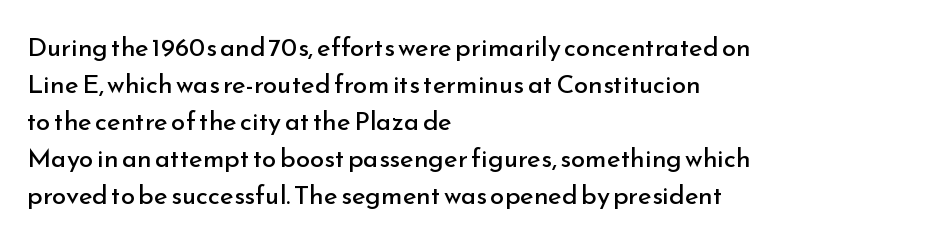
Q: Is the text bold? A: No.
Q: Is the text italic (slanted)? A: No, it is upright.
Q: Is the text underlined? A: No.
Q: How is the paragraph aligned? A: Left-aligned.
Q: Is the spacing between letters normal or unusually wide? A: Normal.
Q: Is the spacing between lines tight, normal or loose? A: Normal.
